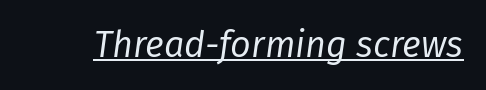
{"italic": "yes", "lean": "right", "slant_degrees": 8, "bold": "no", "weight": "regular", "width": "normal", "stroke_contrast": "low", "x_height": "medium", "monospaced": "no", "underline": "yes", "letter_spacing": "normal", "letter_spacing_em": 0.0, "glyph_px": 36}
